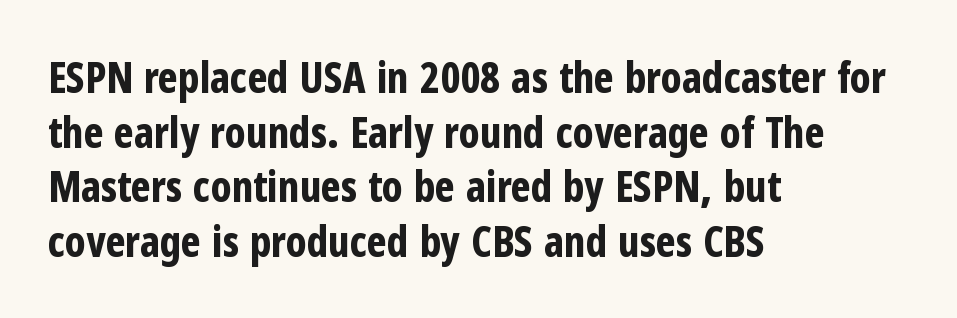
The image shows 42 px bold, condensed sans-serif type, upright; set left-aligned, normal line spacing (1.3x), normal letter spacing, not underlined; low stroke contrast and a medium x-height.
